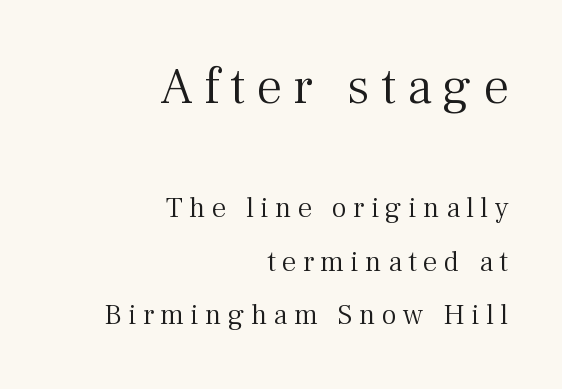
Q: Is the text bold? A: No.
Q: Is the text italic (slanted)? A: No, it is upright.
Q: Is the typeface a serif or a sans-serif typeface? A: Serif.
Q: Is the text underlined? A: No.
Q: How is the paragraph aligned? A: Right-aligned.
Q: Is the spacing between letters normal or unusually wide? A: Unusually wide.
Q: Which block of text is set in a larger size, the first (top) or the second (bottom)? A: The first (top) one.
Q: Width (condensed, normal, or wide)? A: Normal.
Q: Stroke contrast? A: Medium.
Q: x-height? A: Medium.
Q: Monospaced? A: No.
